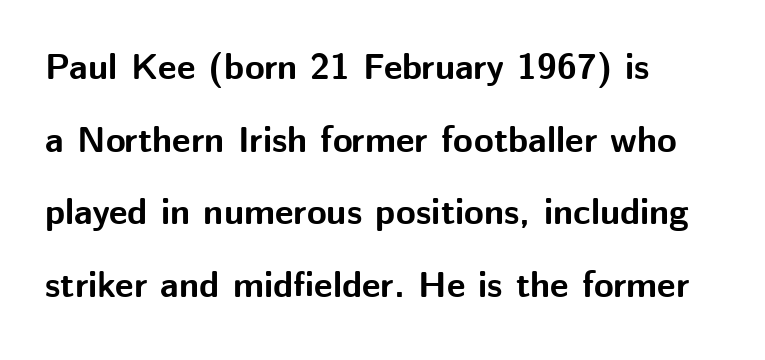
The image shows 36 px bold sans-serif type, upright; set left-aligned, loose line spacing (2.02x), normal letter spacing, not underlined; medium stroke contrast and a medium x-height.
